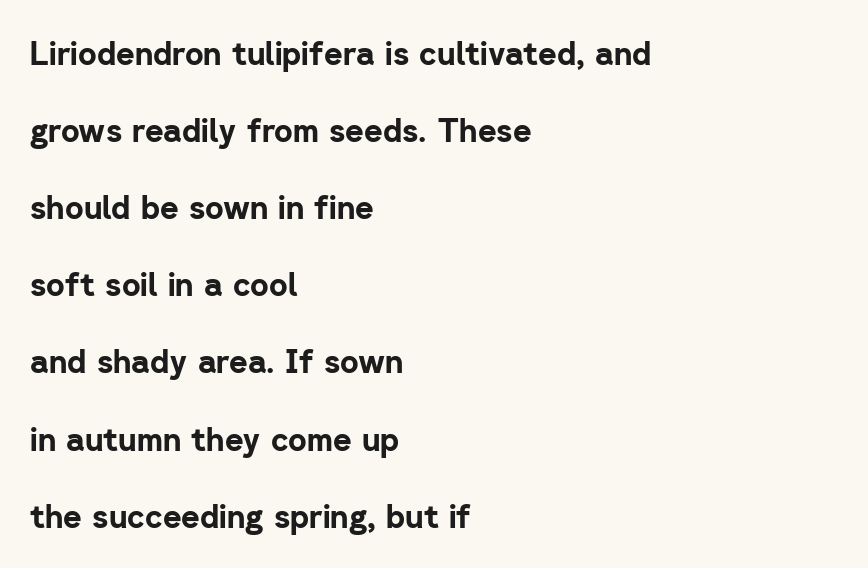
{"serif": "no", "italic": "no", "bold": "yes", "weight": "bold", "width": "normal", "stroke_contrast": "low", "x_height": "medium", "monospaced": "no", "underline": "no", "align": "left", "line_spacing": "loose", "line_spacing_ratio": 2.41, "letter_spacing": "normal", "letter_spacing_em": 0.0, "glyph_px": 32}
